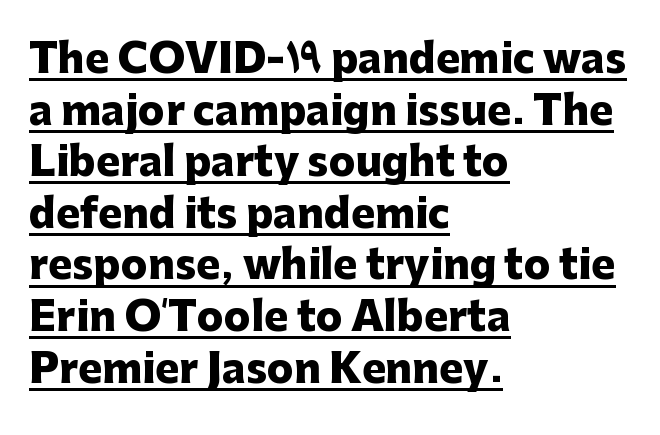
Descenders here cross a horizontal rule under the line. Does the type have serifs? No, each stem ends abruptly. Letter spacing: default. Baseline-to-baseline distance is the conventional proportion of letter height. The glyphs have the mass of a bold cut. You could not count columns in this text — the font is proportionally spaced.
